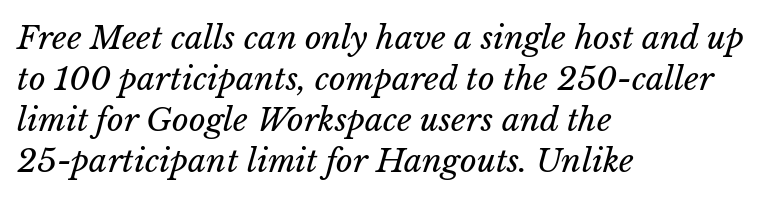
The image shows 32 px regular-weight type; set left-aligned, normal line spacing (1.28x), normal letter spacing, not underlined; low stroke contrast and a medium x-height.
